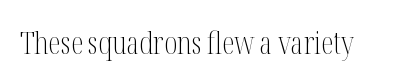
The zone under the glyphs is completely vacant. Italic: no, the glyphs are upright roman. Each letter keeps its own natural width here, so spacing adapts to shape. The text was rendered using a seriffed face with decorative stroke endings. How are the letters spaced? Ordinarily, with no added tracking. The typeface has the unassuming heft of standard copy or less.
